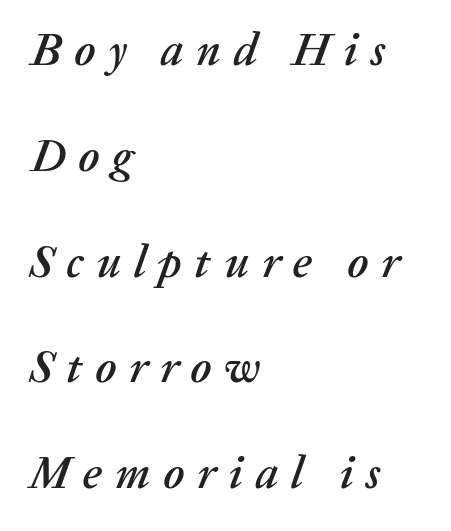
The leading is generous, giving the passage an open texture. No word sits above an underline. If you drew a line through each stem, it would be angled. You could only call the tracking loose — the letters float apart. This sample is left-justified, so line endings fall wherever the words run out.
